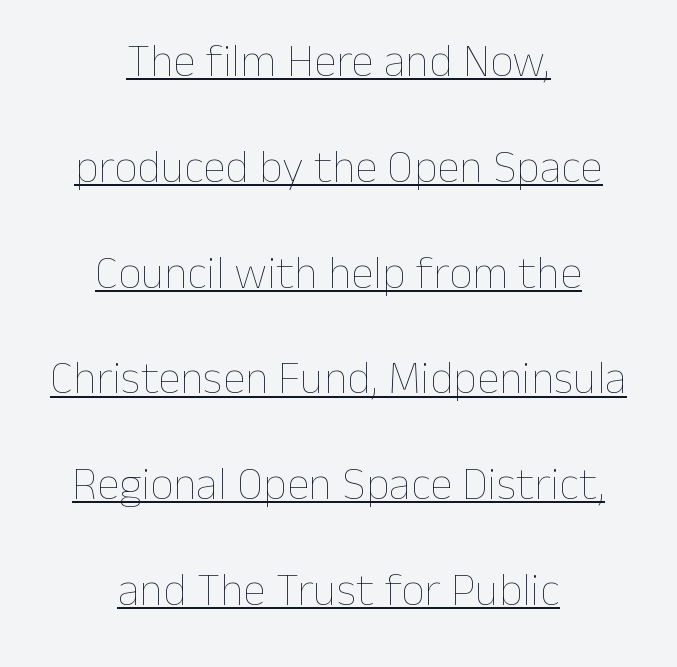
Between one letter and the next there's only the usual sliver of space. Interline gaps are noticeably wide in this sample. Is this a fixed-width face? No — the glyphs have proportional, varying widths. The passage is arranged like a title page — every line centered. Stems and bowls with no extra thickness — not bold. Does a line run under the words? Yes, clearly.
